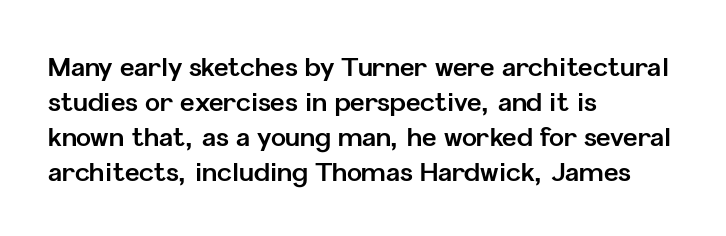
Q: Is the text bold? A: Yes.
Q: Is the text italic (slanted)? A: No, it is upright.
Q: Is the text underlined? A: No.
Q: How is the paragraph aligned? A: Left-aligned.
Q: Is the spacing between letters normal or unusually wide? A: Normal.
Q: Is the spacing between lines tight, normal or loose? A: Normal.
